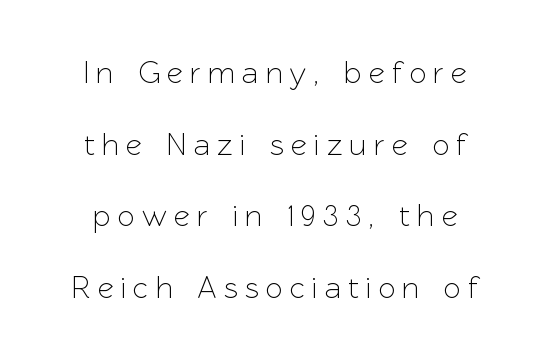
Students, observe: this is what heavily led, spacious text looks like. Every character sits straight up, as roman type does. The baseline area is clear. Substantial extra tracking has been applied to these lines. Spacing verdict: proportional, widths tailored to each character.
